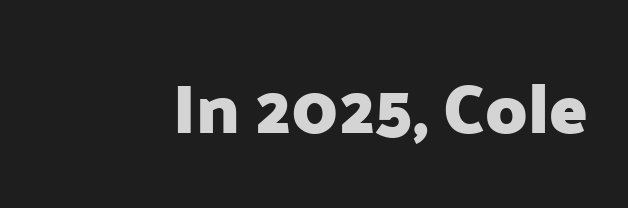
Q: Is the text bold? A: Yes.
Q: Is the text italic (slanted)? A: No, it is upright.
Q: Is the typeface a serif or a sans-serif typeface? A: Sans-serif.
Q: Is the text underlined? A: No.
Q: Is the spacing between letters normal or unusually wide? A: Normal.
Q: Width (condensed, normal, or wide)? A: Normal.
Q: Stroke contrast? A: Low.
Q: x-height? A: Medium.
Q: Monospaced? A: No.
